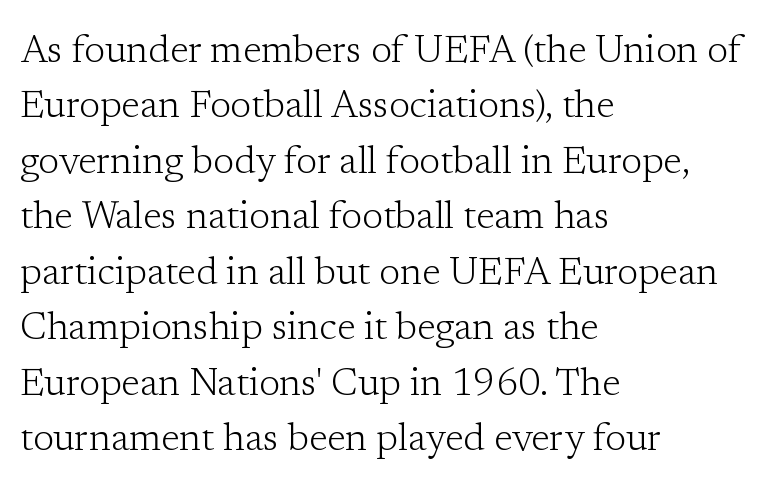
{"serif": "yes", "italic": "no", "bold": "no", "weight": "light", "width": "normal", "stroke_contrast": "low", "x_height": "medium", "monospaced": "no", "underline": "no", "align": "left", "line_spacing": "normal", "line_spacing_ratio": 1.46, "letter_spacing": "normal", "letter_spacing_em": 0.0, "glyph_px": 38}
